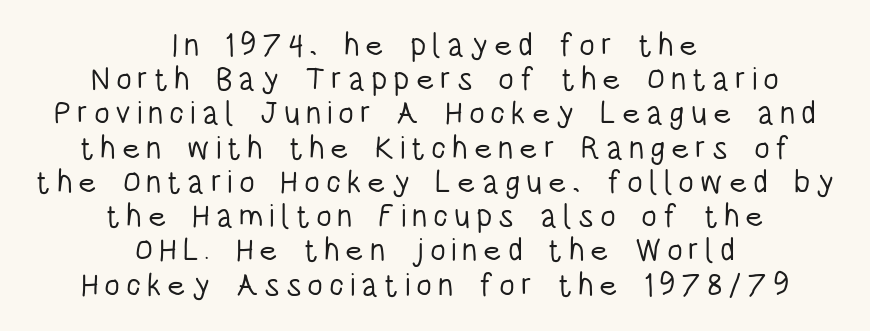
{"serif": "no", "italic": "no", "bold": "no", "weight": "light", "width": "condensed", "stroke_contrast": "low", "x_height": "large", "monospaced": "no", "underline": "no", "align": "center", "line_spacing": "tight", "line_spacing_ratio": 1.07, "glyph_px": 32}
